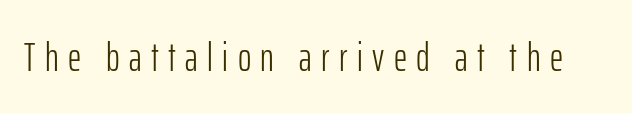
You can tell it's not italic because the verticals are truly vertical. The rendering inserts visible extra space after every character. The characters display no serif detailing; their extremities are plain. This is not heavy type; no bold has been used. You could not count columns in this text — the font is proportionally spaced. This rendering features lettering with no underline.
